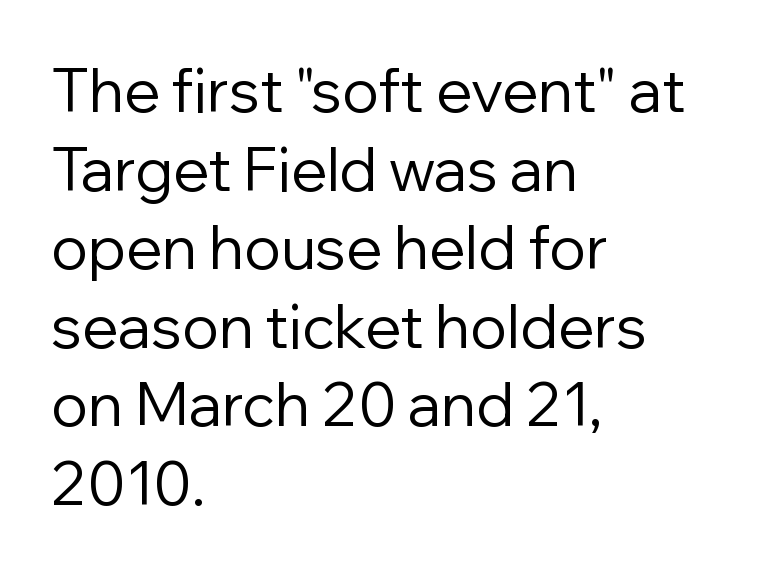
The image shows 60 px regular-weight sans-serif type, upright; set left-aligned, normal line spacing (1.31x), normal letter spacing, not underlined; low stroke contrast and a medium x-height.
